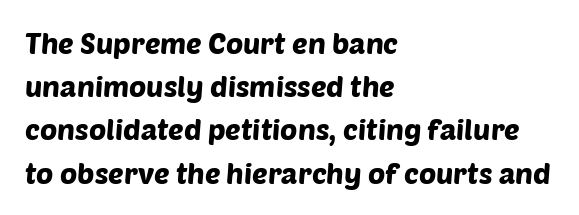
The image shows 29 px sans-serif type; set left-aligned, normal line spacing (1.49x), normal letter spacing, not underlined; low stroke contrast and a large x-height.
